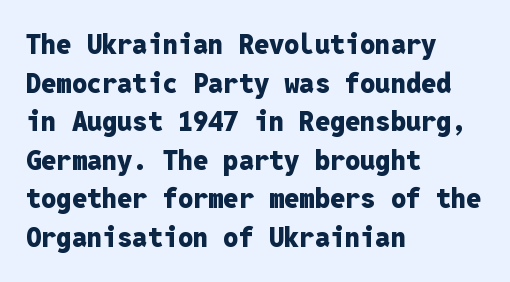
{"italic": "no", "bold": "yes", "underline": "no", "align": "left", "line_spacing": "normal", "line_spacing_ratio": 1.43, "letter_spacing": "normal", "letter_spacing_em": 0.0, "glyph_px": 27}
